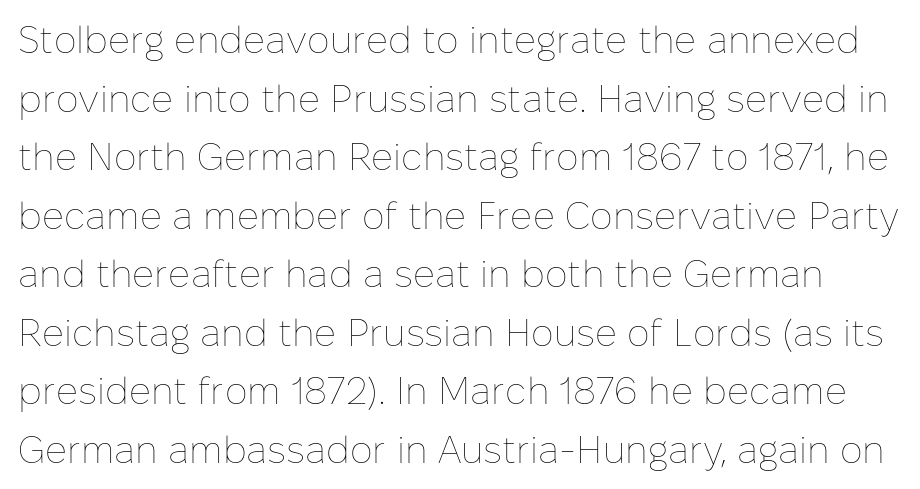
{"italic": "no", "bold": "no", "weight": "thin", "width": "normal", "stroke_contrast": "low", "x_height": "medium", "monospaced": "no", "underline": "no", "line_spacing": "normal", "line_spacing_ratio": 1.54, "letter_spacing": "normal", "letter_spacing_em": 0.0, "glyph_px": 38}
